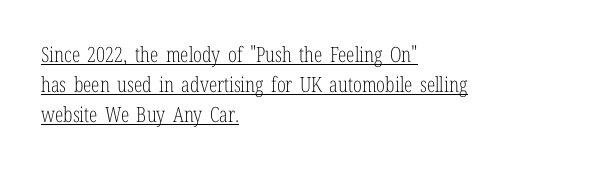
In CSS terms this would be text-align: left. Successive baselines arrive at the customary interval. Tracking value appears to be zero — textbook default spacing. The rendered words wear a rule along their underside. A typesetter would mark this as roman, not italic.
